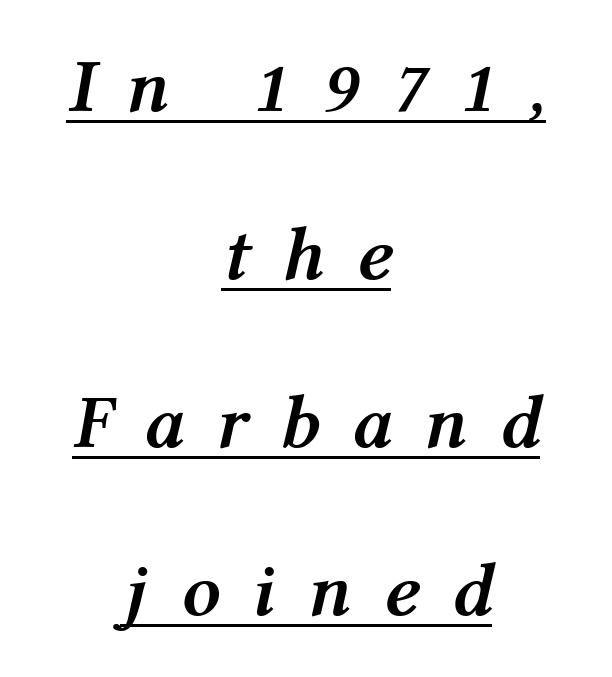
The image shows 76 px semibold type, italic (leaning right); set centered, loose line spacing (2.21x), unusually wide letter spacing (+0.42 em), underlined; medium stroke contrast and a medium x-height.
